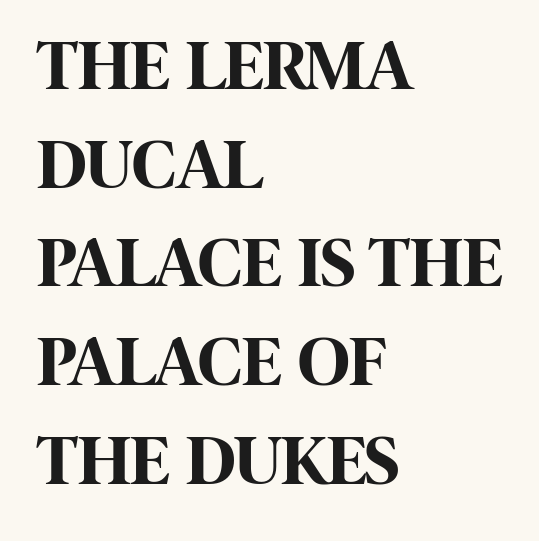
{"serif": "no", "italic": "no", "bold": "yes", "weight": "bold", "width": "condensed", "stroke_contrast": "high", "x_height": "large", "monospaced": "no", "underline": "no", "align": "left", "line_spacing": "normal", "line_spacing_ratio": 1.39, "letter_spacing": "normal", "letter_spacing_em": 0.0, "glyph_px": 71}
